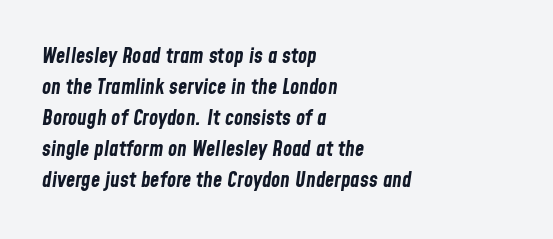
{"italic": "yes", "lean": "right", "slant_degrees": 8, "bold": "yes", "underline": "no", "align": "left", "line_spacing": "normal", "line_spacing_ratio": 1.48, "letter_spacing": "normal", "letter_spacing_em": 0.0, "glyph_px": 21}
